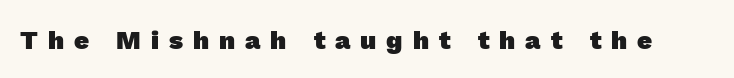
Q: Is the text bold? A: Yes.
Q: Is the text underlined? A: No.
Q: Is the spacing between letters normal or unusually wide? A: Unusually wide.
